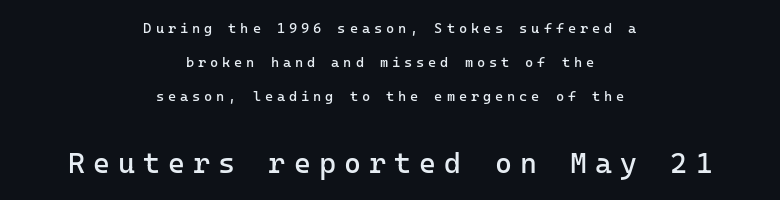
The image shows 29 px regular-weight sans-serif type, upright; set centered, loose line spacing (2.44x), unusually wide letter spacing (+0.28 em), not underlined; the second (bottom) block is 2.07x larger; low stroke contrast and a medium x-height.
